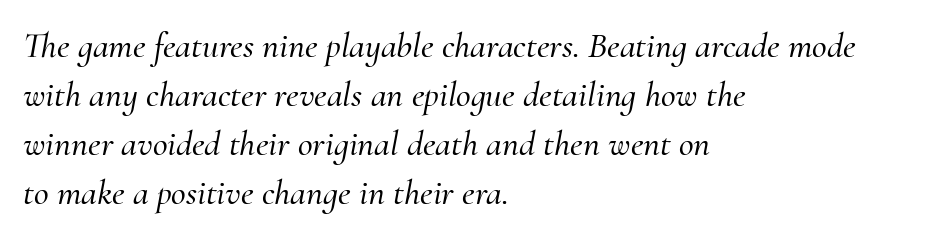
{"serif": "yes", "italic": "yes", "lean": "right", "slant_degrees": 10, "width": "normal", "stroke_contrast": "medium", "x_height": "small", "monospaced": "no", "underline": "no", "align": "left", "line_spacing": "normal", "line_spacing_ratio": 1.36, "letter_spacing": "normal", "letter_spacing_em": 0.0, "glyph_px": 36}
